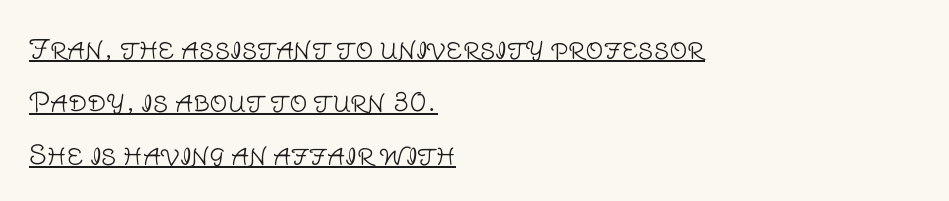
Which margin do the lines hug? The left one — the right edge is uneven. The typesetting does not lean heavy: it is not bold. The lettering is marked with a stroke running underneath it. The tracking reads as untouched default to a designer's eye.
